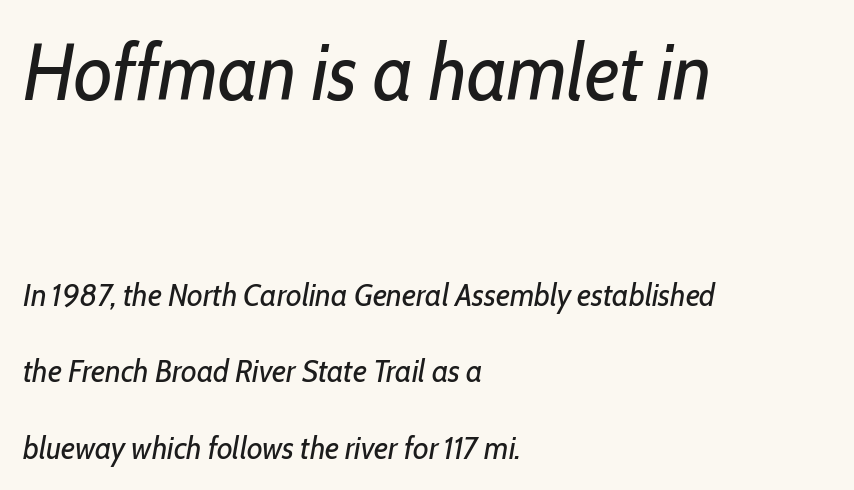
The image shows 79 px regular-weight, condensed type, italic (leaning right); set left-aligned, loose line spacing (2.39x), normal letter spacing, not underlined; the first (top) block is 2.47x larger; low stroke contrast and a medium x-height.
